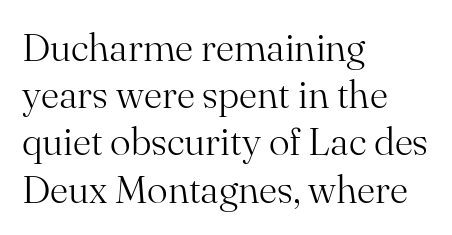
{"serif": "yes", "italic": "no", "bold": "no", "weight": "light", "width": "normal", "stroke_contrast": "medium", "x_height": "small", "monospaced": "no", "underline": "no", "align": "left", "line_spacing_ratio": 1.21, "letter_spacing": "normal", "letter_spacing_em": 0.0, "glyph_px": 39}
